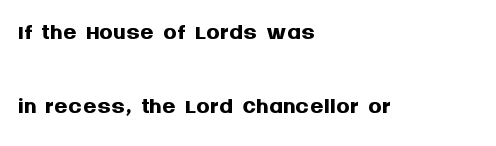
The image shows 34 px semibold sans-serif type, upright; set left-aligned, loose line spacing (2.18x), normal letter spacing, not underlined; medium stroke contrast and a large x-height.
